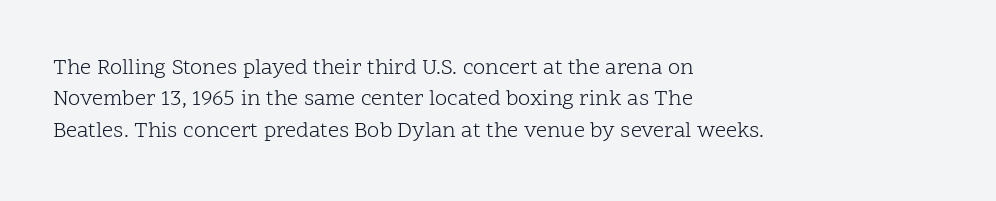
The image shows 22 px text type, upright; set left-aligned, normal line spacing (1.43x), normal letter spacing, not underlined.
